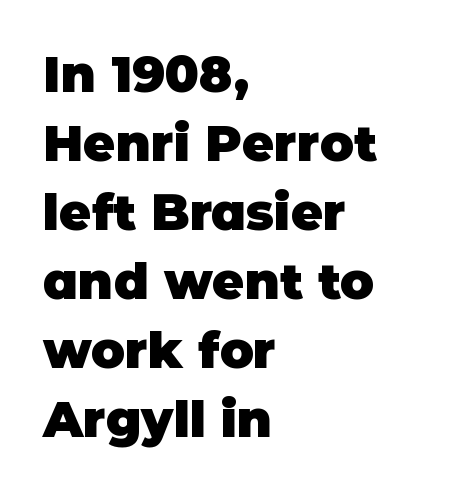
The image shows 50 px heavy sans-serif type, upright; set left-aligned, normal line spacing (1.38x), normal letter spacing, not underlined; low stroke contrast and a large x-height.
